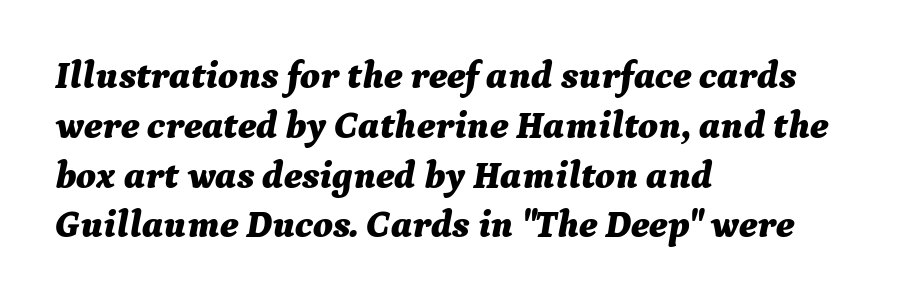
Q: Is the text bold? A: Yes.
Q: Is the text italic (slanted)? A: Yes, it leans right by about 9 degrees.
Q: Is the text underlined? A: No.
Q: How is the paragraph aligned? A: Left-aligned.
Q: Is the spacing between letters normal or unusually wide? A: Normal.
Q: Is the spacing between lines tight, normal or loose? A: Normal.
Q: Width (condensed, normal, or wide)? A: Normal.
Q: Stroke contrast? A: Medium.
Q: x-height? A: Medium.
Q: Monospaced? A: No.
